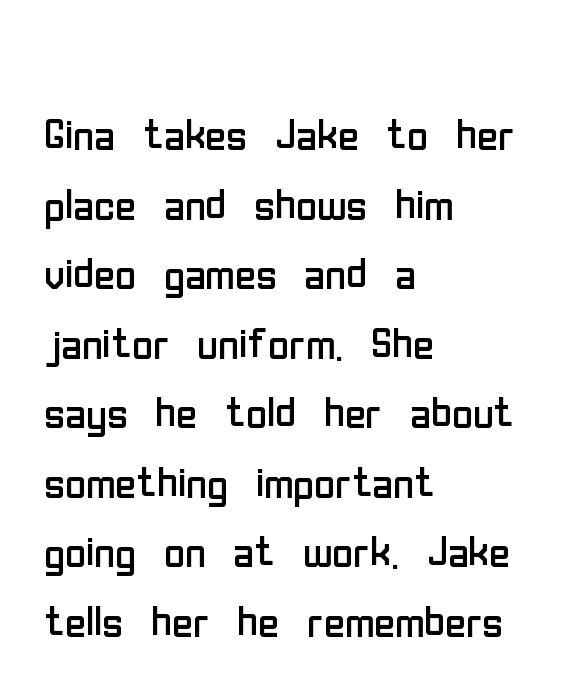
The image shows 57 px regular-weight, condensed sans-serif type, upright; set left-aligned, line spacing 1.22x, normal letter spacing, not underlined; low stroke contrast and a medium x-height.
